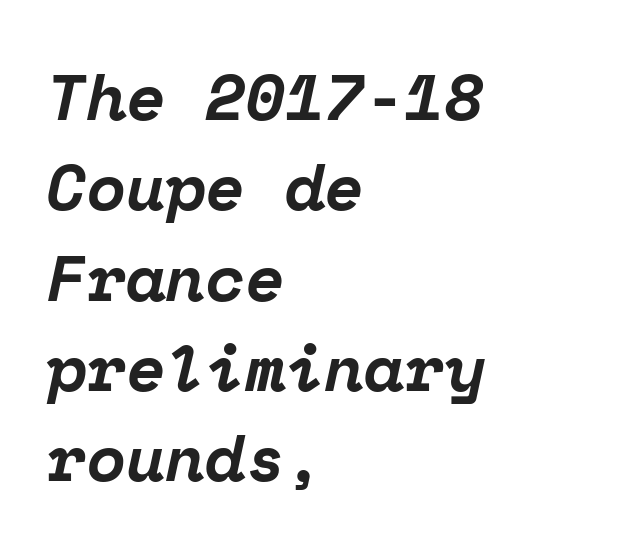
Q: Is the text bold? A: Yes.
Q: Is the text italic (slanted)? A: Yes, it leans right by about 12 degrees.
Q: Is the typeface a serif or a sans-serif typeface? A: Serif.
Q: Is the text underlined? A: No.
Q: How is the paragraph aligned? A: Left-aligned.
Q: Is the spacing between letters normal or unusually wide? A: Normal.
Q: Is the spacing between lines tight, normal or loose? A: Normal.
Q: Width (condensed, normal, or wide)? A: Normal.
Q: Stroke contrast? A: Low.
Q: x-height? A: Medium.
Q: Monospaced? A: Yes.
